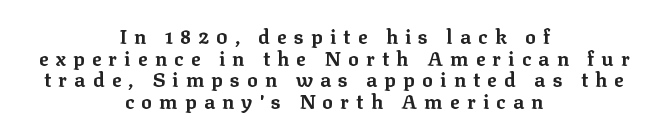
The image shows 20 px bold type, upright; set centered, tight line spacing (1.08x), unusually wide letter spacing (+0.36 em), not underlined.
